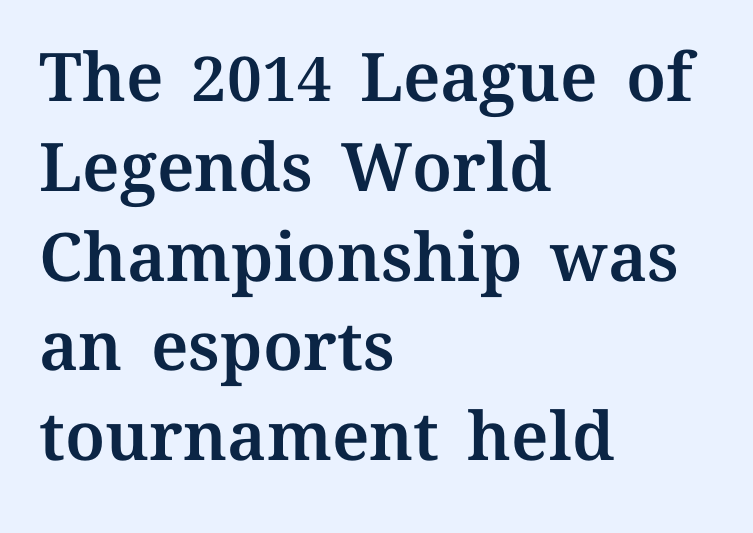
Regarding leading, the lines here are spaced in the standard way. Proportional: the letters do not fall into vertical columns. Does extra space separate the letters? No, they use regular spacing. Italic: no, the glyphs are upright roman.
